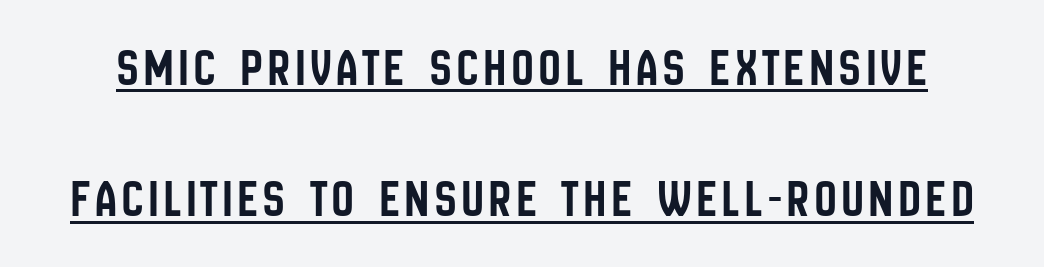
{"serif": "no", "italic": "no", "width": "condensed", "stroke_contrast": "low", "x_height": "large", "monospaced": "no", "underline": "yes", "line_spacing": "loose", "line_spacing_ratio": 2.48, "glyph_px": 53}
